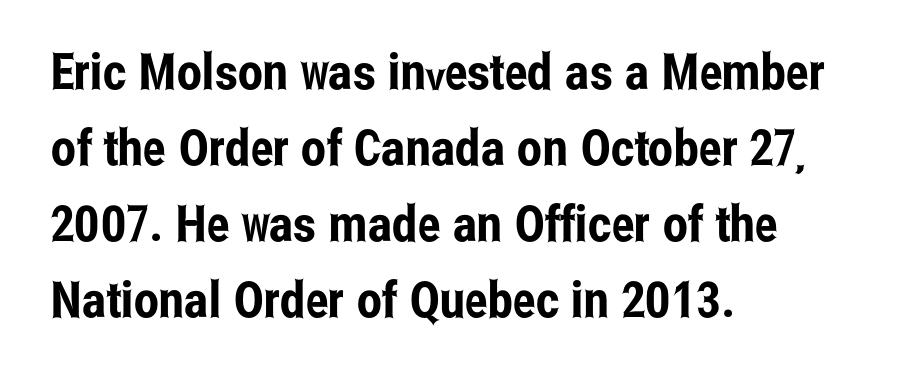
Q: Is the text italic (slanted)? A: No, it is upright.
Q: Is the typeface a serif or a sans-serif typeface? A: Sans-serif.
Q: Is the text underlined? A: No.
Q: How is the paragraph aligned? A: Left-aligned.
Q: Is the spacing between letters normal or unusually wide? A: Normal.
Q: Is the spacing between lines tight, normal or loose? A: Normal.
Q: Width (condensed, normal, or wide)? A: Condensed.
Q: Stroke contrast? A: Low.
Q: x-height? A: Medium.
Q: Monospaced? A: No.
